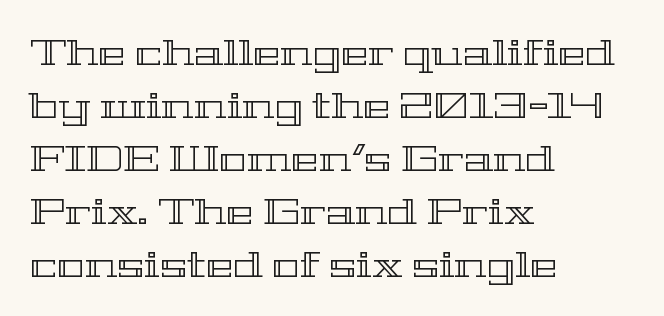
{"italic": "no", "width": "wide", "x_height": "medium", "monospaced": "no", "underline": "no", "align": "left", "line_spacing": "normal", "line_spacing_ratio": 1.43, "letter_spacing": "normal", "letter_spacing_em": 0.0, "glyph_px": 37}
